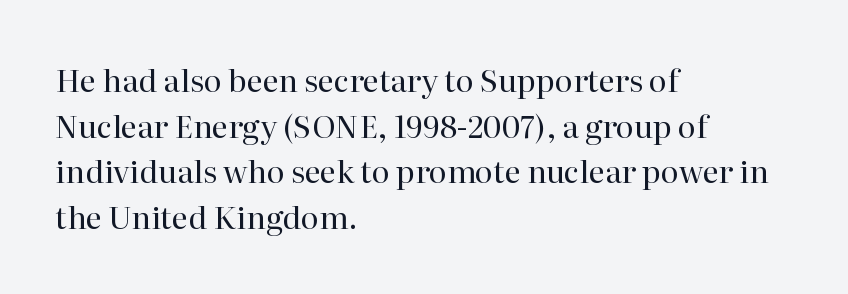
{"serif": "yes", "italic": "no", "bold": "no", "weight": "regular", "width": "normal", "stroke_contrast": "high", "x_height": "medium", "monospaced": "no", "underline": "no", "align": "left", "line_spacing": "normal", "line_spacing_ratio": 1.47, "letter_spacing": "normal", "letter_spacing_em": 0.0, "glyph_px": 31}
